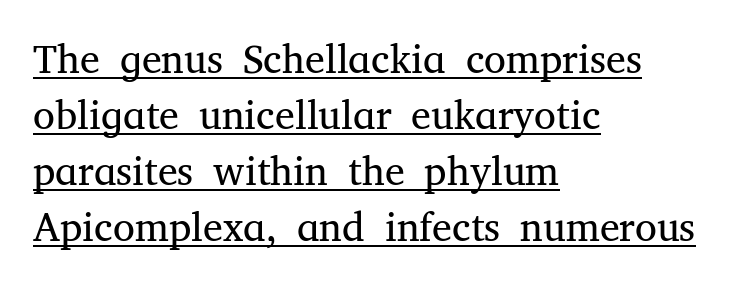
Q: Is the text bold? A: No.
Q: Is the text italic (slanted)? A: No, it is upright.
Q: Is the typeface a serif or a sans-serif typeface? A: Serif.
Q: Is the text underlined? A: Yes.
Q: How is the paragraph aligned? A: Left-aligned.
Q: Is the spacing between letters normal or unusually wide? A: Normal.
Q: Is the spacing between lines tight, normal or loose? A: Normal.
Q: Width (condensed, normal, or wide)? A: Normal.
Q: Stroke contrast? A: Medium.
Q: x-height? A: Medium.
Q: Monospaced? A: No.
